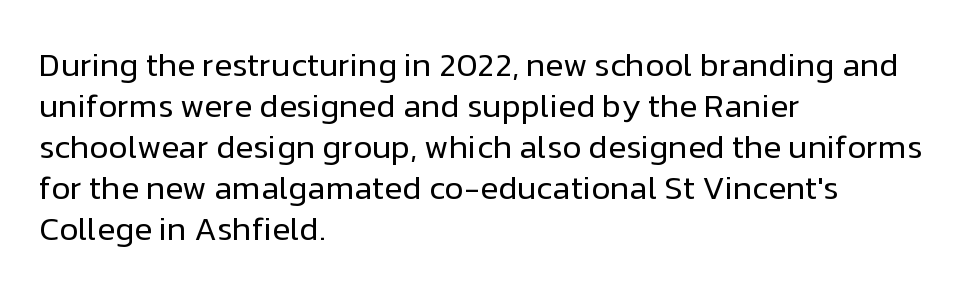
Q: Is the text bold? A: No.
Q: Is the text italic (slanted)? A: No, it is upright.
Q: Is the typeface a serif or a sans-serif typeface? A: Sans-serif.
Q: Is the text underlined? A: No.
Q: How is the paragraph aligned? A: Left-aligned.
Q: Is the spacing between letters normal or unusually wide? A: Normal.
Q: Width (condensed, normal, or wide)? A: Normal.
Q: Stroke contrast? A: Low.
Q: x-height? A: Medium.
Q: Monospaced? A: No.
